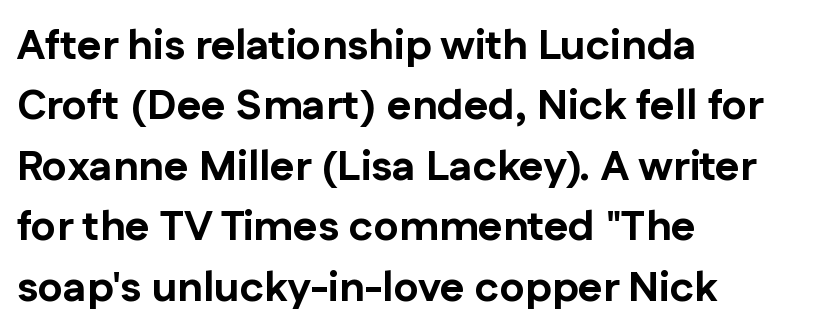
The image shows 42 px bold sans-serif type, upright; set left-aligned, normal line spacing (1.44x), normal letter spacing, not underlined; low stroke contrast and a medium x-height.
